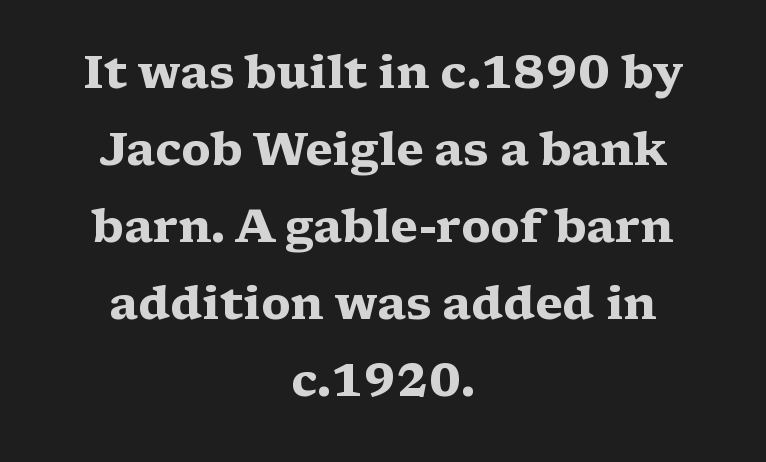
Q: Is the text bold? A: Yes.
Q: Is the text italic (slanted)? A: No, it is upright.
Q: Is the typeface a serif or a sans-serif typeface? A: Serif.
Q: Is the text underlined? A: No.
Q: How is the paragraph aligned? A: Centered.
Q: Is the spacing between letters normal or unusually wide? A: Normal.
Q: Width (condensed, normal, or wide)? A: Wide.
Q: Stroke contrast? A: Medium.
Q: x-height? A: Medium.
Q: Monospaced? A: No.
